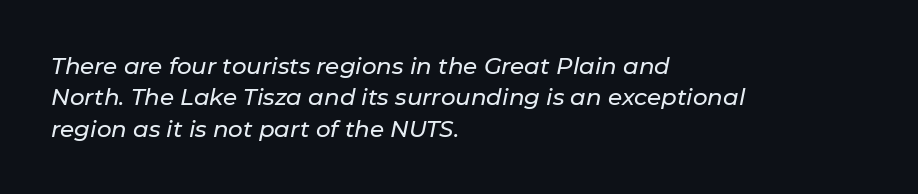
{"italic": "yes", "lean": "right", "slant_degrees": 11, "underline": "no", "align": "left", "line_spacing": "normal", "line_spacing_ratio": 1.36, "letter_spacing": "normal", "letter_spacing_em": 0.0, "glyph_px": 23}
